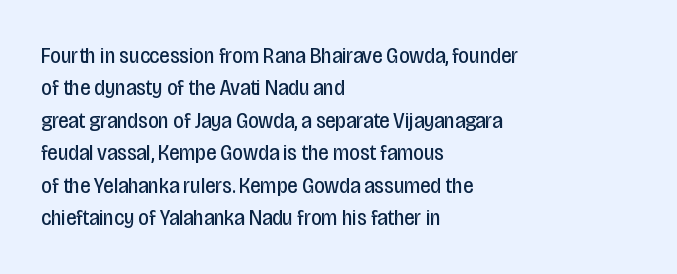
The tracking reads as untouched default to a designer's eye. Layout note: lines flush left. Students, observe: this is what conventionally led text looks like. Underline: absent.
